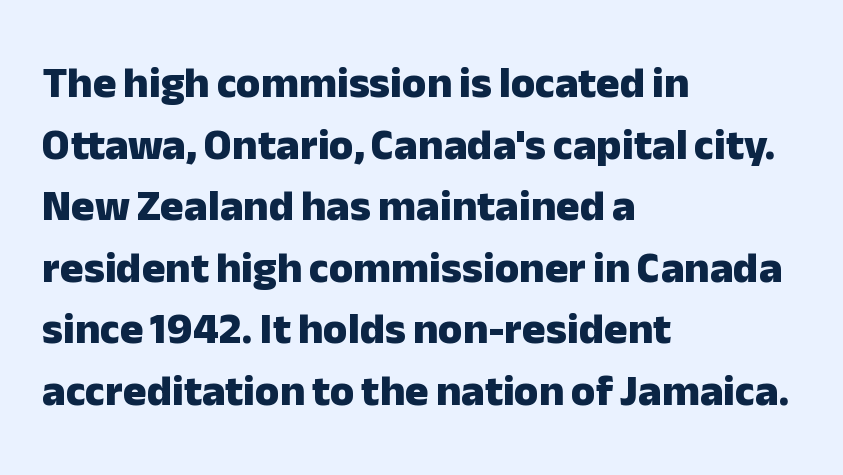
Nope, no serifs anywhere on these letters. This block has exactly the height ordinary leading produces. It's the straight-up-and-down kind of type. Weight check: bold — yes, fully. Looks like regular typesetting: each glyph gets only the width it needs.
